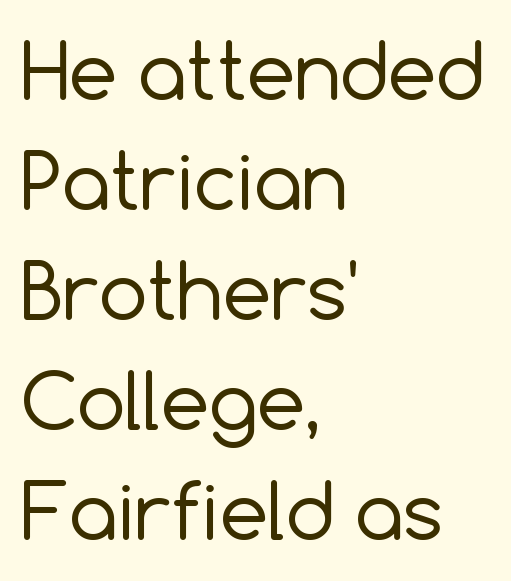
{"serif": "no", "italic": "no", "bold": "no", "weight": "regular", "width": "normal", "x_height": "medium", "monospaced": "no", "underline": "no", "align": "left", "line_spacing": "normal", "line_spacing_ratio": 1.43, "letter_spacing": "normal", "letter_spacing_em": 0.0, "glyph_px": 77}
